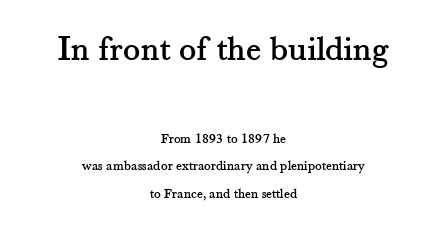
The image shows 36 px serif type, upright; set centered, loose line spacing (1.95x), normal letter spacing, not underlined; the first (top) block is 2.57x larger; medium stroke contrast and a small x-height.
